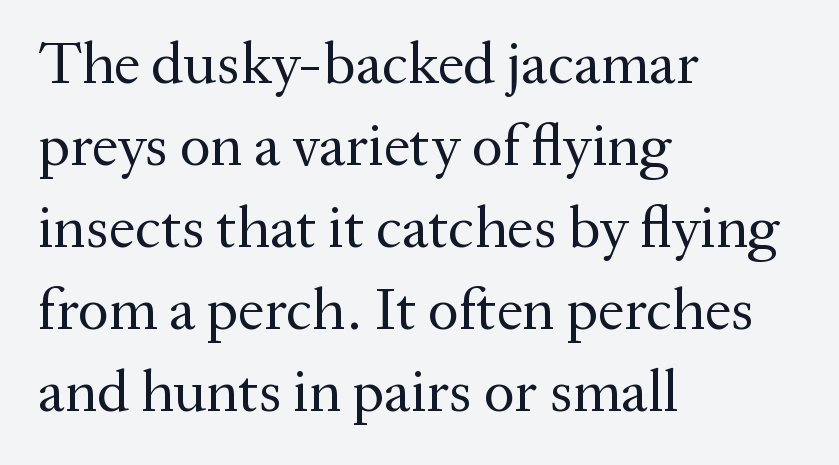
Alignment: flush left. Words float on clear page, feet unadorned. Honestly, the letter spacing is just normal — you wouldn't notice it. Look at the bottom of the vertical strokes: they flare into serifs here. The font's upright variant was chosen for this text.
